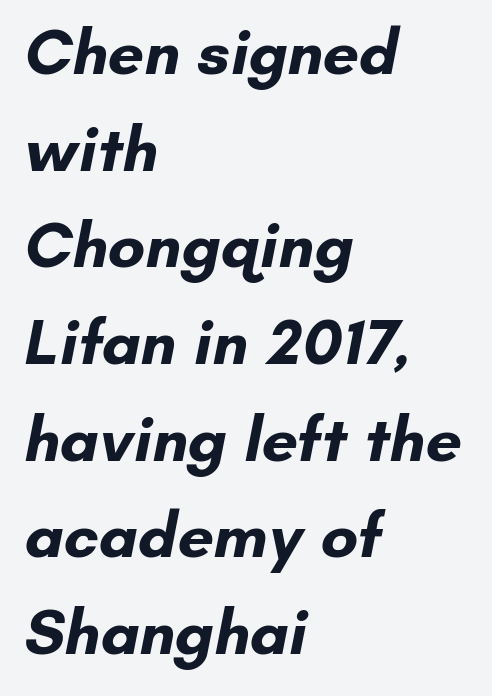
The image shows 64 px bold sans-serif type; set left-aligned, normal line spacing (1.51x), normal letter spacing, not underlined; low stroke contrast and a small x-height.
